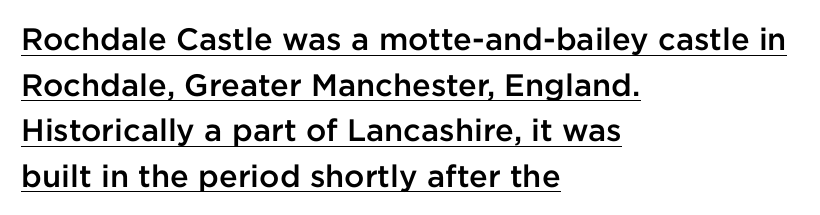
{"serif": "no", "italic": "no", "bold": "semi", "weight": "semibold", "width": "normal", "stroke_contrast": "low", "x_height": "medium", "monospaced": "no", "underline": "yes", "align": "left", "line_spacing": "normal", "line_spacing_ratio": 1.47, "letter_spacing": "normal", "letter_spacing_em": 0.0, "glyph_px": 31}
